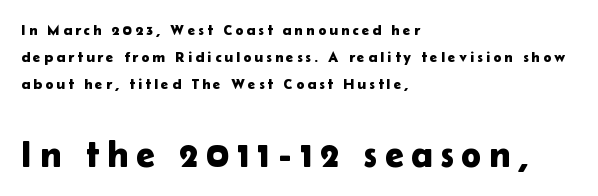
{"serif": "no", "italic": "no", "width": "normal", "stroke_contrast": "low", "x_height": "medium", "monospaced": "no", "underline": "no", "align": "left", "line_spacing_ratio": 1.8, "letter_spacing": "wide", "letter_spacing_em": 0.21, "larger_block": "second", "size_ratio": 2.47, "glyph_px": 37}
